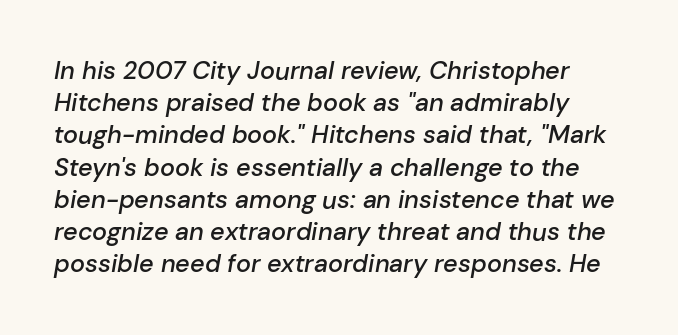
Q: Is the text bold? A: Semi-bold.
Q: Is the text italic (slanted)? A: Yes, it leans right by about 10 degrees.
Q: Is the text underlined? A: No.
Q: Is the spacing between letters normal or unusually wide? A: Normal.
Q: Is the spacing between lines tight, normal or loose? A: Normal.
